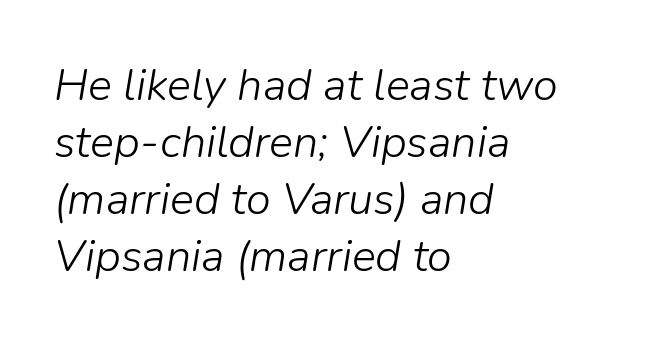
The image shows 45 px light type, italic (leaning right); set left-aligned, normal line spacing (1.27x), normal letter spacing, not underlined; low stroke contrast and a medium x-height.
